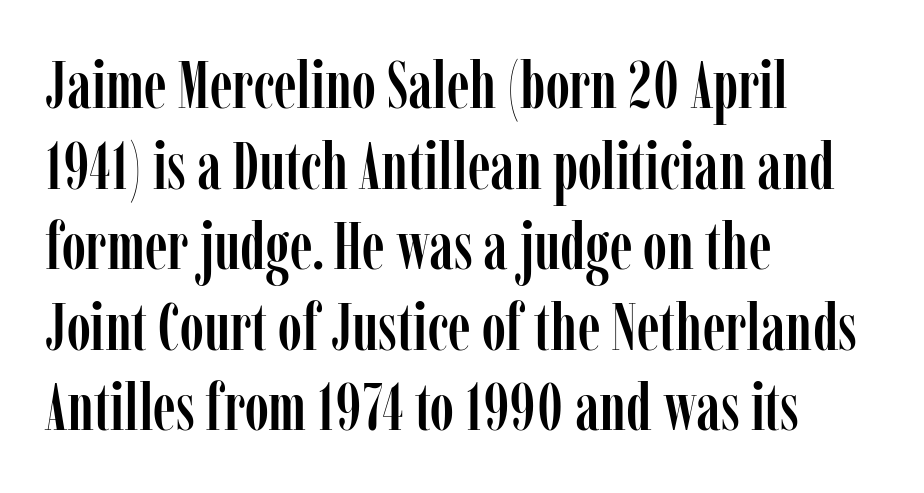
The image shows 66 px condensed serif type, upright; set left-aligned, line spacing 1.22x, normal letter spacing, not underlined; low stroke contrast and a medium x-height.
